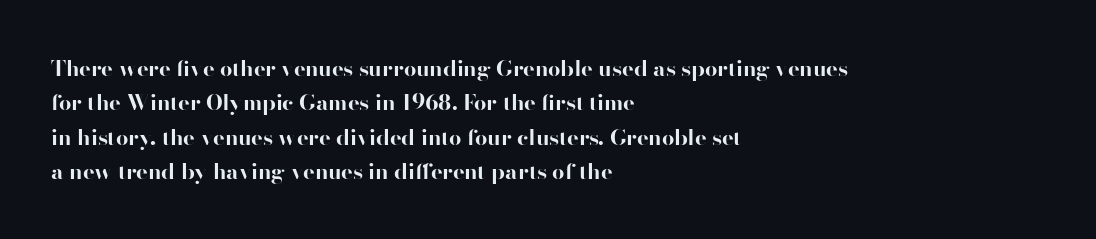
The image shows 22 px bold type, upright; set left-aligned, normal line spacing (1.56x), normal letter spacing, not underlined.
